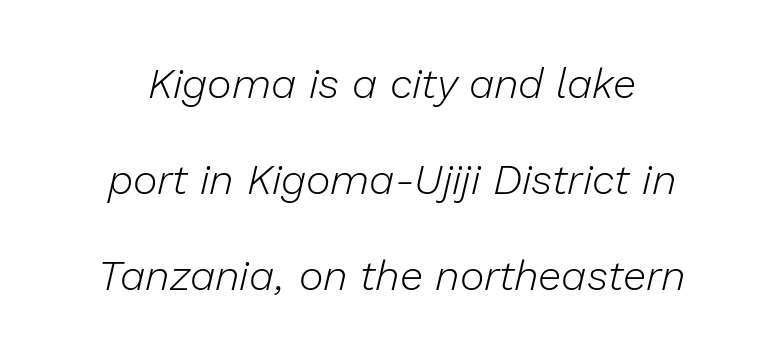
Q: Is the text bold? A: No.
Q: Is the text italic (slanted)? A: Yes, it leans right by about 13 degrees.
Q: Is the text underlined? A: No.
Q: How is the paragraph aligned? A: Centered.
Q: Is the spacing between letters normal or unusually wide? A: Normal.
Q: Is the spacing between lines tight, normal or loose? A: Loose.
Q: Width (condensed, normal, or wide)? A: Normal.
Q: Stroke contrast? A: Low.
Q: x-height? A: Medium.
Q: Monospaced? A: No.
